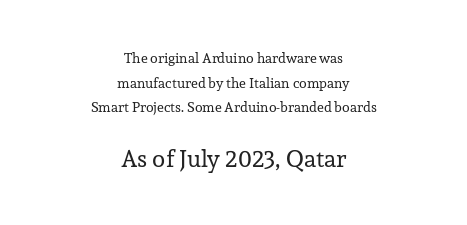
{"italic": "no", "bold": "no", "underline": "no", "align": "center", "line_spacing_ratio": 1.76, "letter_spacing": "normal", "letter_spacing_em": 0.0, "larger_block": "second", "size_ratio": 1.71, "glyph_px": 24}
